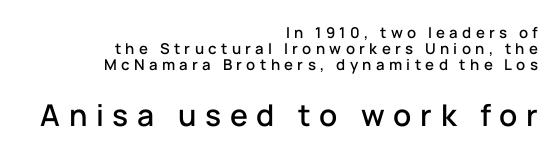
This sample is right-justified, so line beginnings fall wherever the words allow. Has an underline been added? It has not. The face used here is a sans, in the tradition of grotesques and geometrics. This is the regular roman posture of the typeface.
